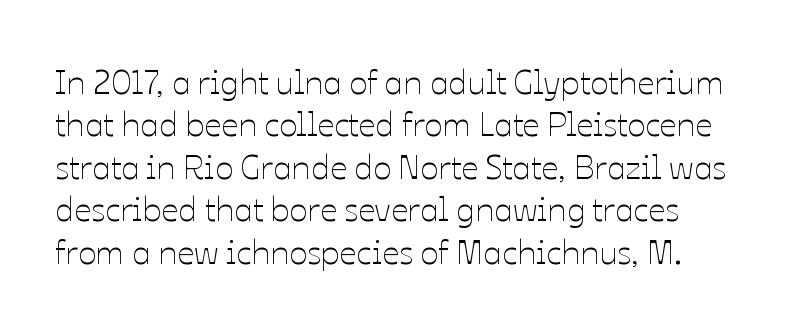
The image shows 34 px thin type, upright; set left-aligned, normal line spacing (1.25x), normal letter spacing, not underlined; low stroke contrast and a medium x-height.
